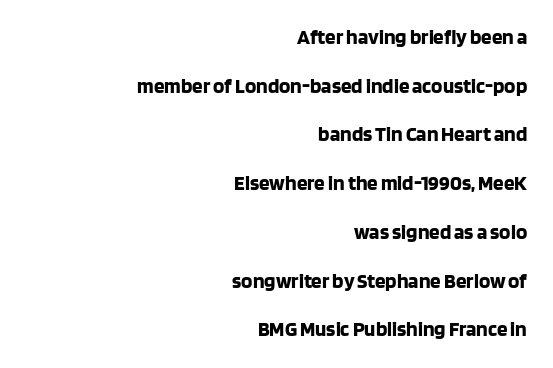
The image shows 21 px bold type, upright; set right-aligned, loose line spacing (2.32x), normal letter spacing, not underlined.
